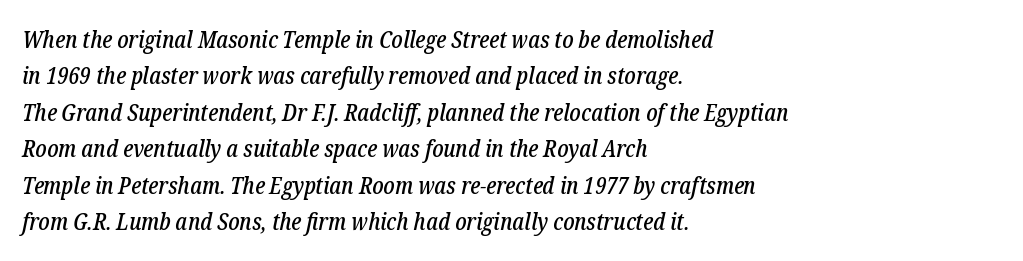
There's an unmistakable incline to the writing here. Letters rest on an invisible, unmarked baseline. One-word summary of the alignment: left. There is no visible air inserted between adjacent glyphs.
